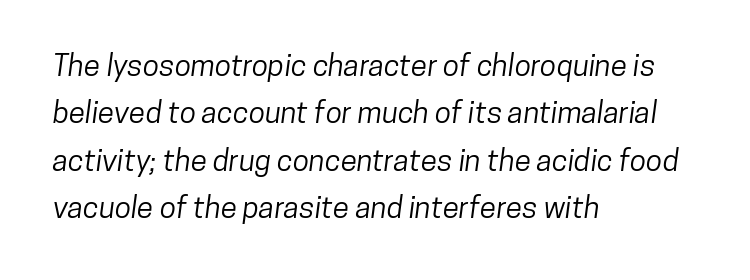
{"serif": "no", "width": "condensed", "stroke_contrast": "low", "x_height": "medium", "monospaced": "no", "underline": "no", "align": "left", "line_spacing": "normal", "line_spacing_ratio": 1.58, "letter_spacing": "normal", "letter_spacing_em": 0.0, "glyph_px": 30}
